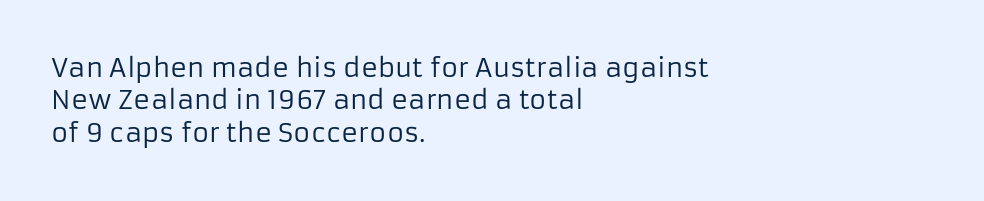
{"italic": "no", "bold": "no", "underline": "no", "align": "left", "line_spacing": "normal", "line_spacing_ratio": 1.25, "letter_spacing": "normal", "letter_spacing_em": 0.0, "glyph_px": 26}
